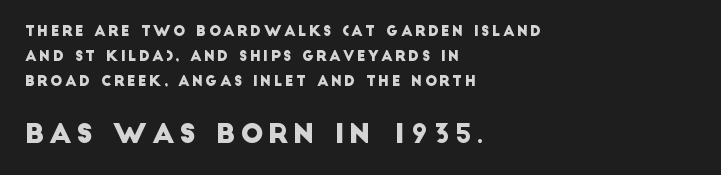
The image shows 27 px text type; set left-aligned, line spacing 1.79x, not underlined; the second (bottom) block is 1.93x larger.
